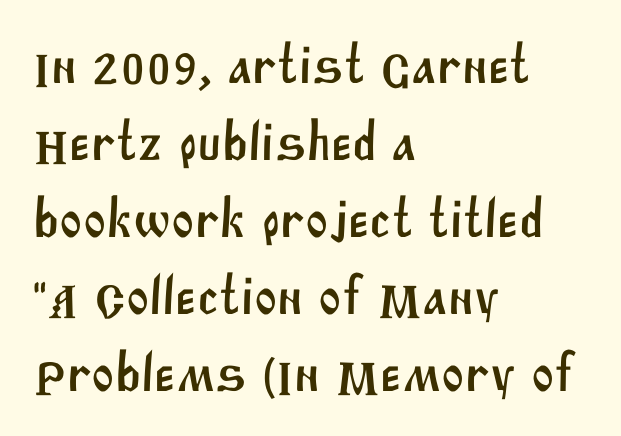
Successive baselines arrive at the customary interval. Layout note: lines flush left. The letters advance in unequal steps, a hallmark of proportional type. Words appear dense and cohesive because spacing is normal. Nothing sits at the stroke ends, so this counts as sans-serif.
